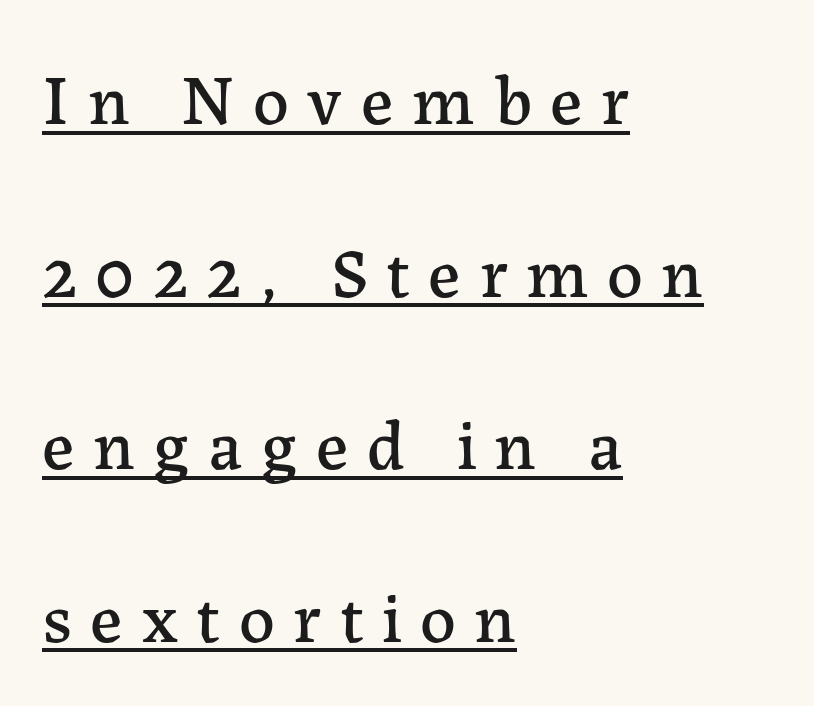
{"serif": "yes", "italic": "no", "width": "normal", "stroke_contrast": "low", "x_height": "medium", "monospaced": "no", "underline": "yes", "align": "left", "line_spacing": "loose", "line_spacing_ratio": 2.43, "letter_spacing": "wide", "letter_spacing_em": 0.26, "glyph_px": 71}
